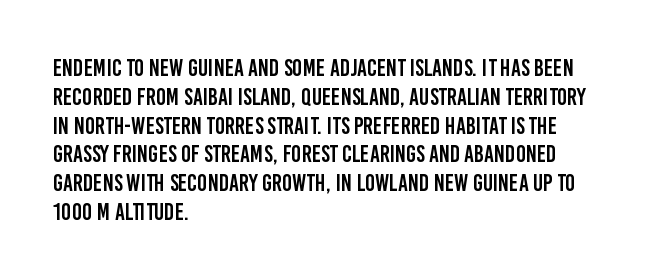
In CSS terms this would be text-align: left. The letters stand upright; this is a roman face. Underlining? Definitely not there. These lines keep a tight, regular rhythm from letter to letter.
